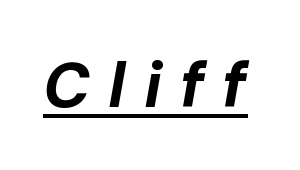
Tracking value appears strongly positive — letters spread wide. Varying glyph widths throughout — classic text-font behaviour. Looking at the ascenders, they clearly lean. These characters rest on top of a visible drawn line. The characters look thick and weighty, a clear bold.
